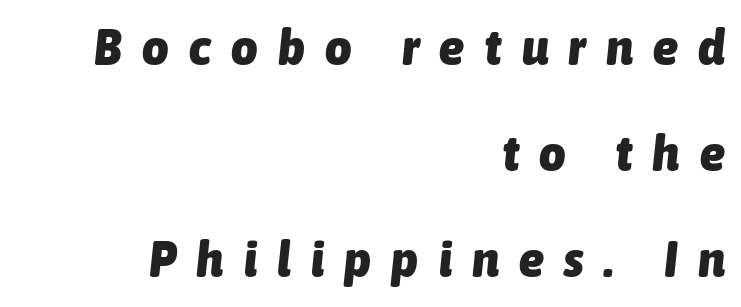
Italic: yes, the glyphs are oblique. The space between consecutive lines is lavish. Notice how the passage keeps a crisp vertical edge on the right only. The passage shown is emphatically bold. Think of a printed novel: that variable character pitch is what you see here.
